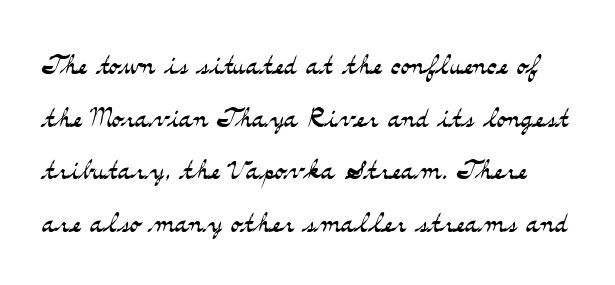
The image shows 37 px light, wide serif type; set normal line spacing (1.42x), normal letter spacing, not underlined; medium stroke contrast and a small x-height.
